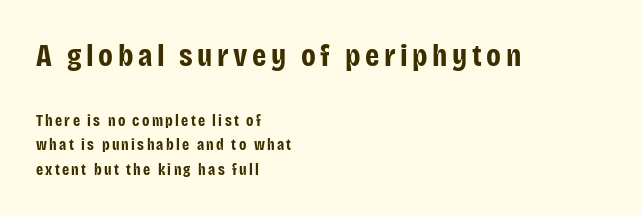
In terms of leading, this rendering sits right in the middle. The first block has been scaled up relative to the second. Does the weight exceed regular? Yes, all the way to bold. The specimen reads as upright at a glance.
